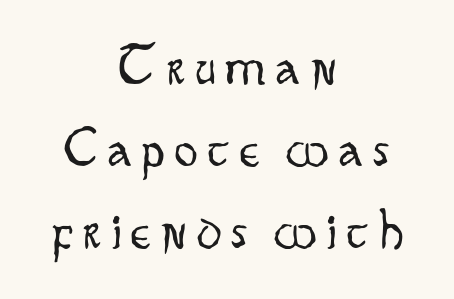
Each row of text sits above clean, open space. Every row of glyphs is offset so its center matches the block's center. Serif or sans? Sans — the stroke terminals are bare. Does the leading feel generous? No, just average.
